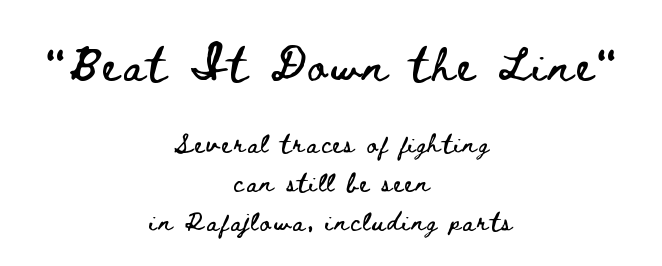
Q: Is the text underlined? A: No.
Q: How is the paragraph aligned? A: Centered.
Q: Is the spacing between lines tight, normal or loose? A: Loose.
Q: Which block of text is set in a larger size, the first (top) or the second (bottom)? A: The first (top) one.
Q: Width (condensed, normal, or wide)? A: Wide.
Q: Stroke contrast? A: Low.
Q: x-height? A: Small.
Q: Monospaced? A: No.
